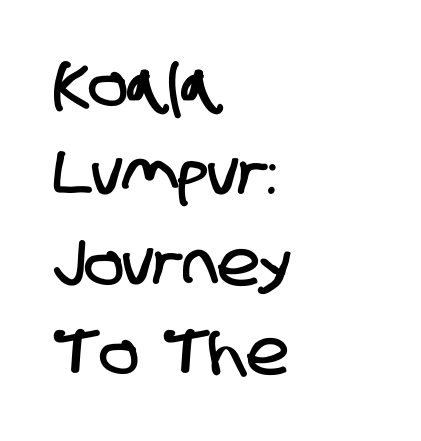
The image shows 63 px condensed sans-serif type; set left-aligned, normal line spacing (1.42x), normal letter spacing, not underlined; low stroke contrast and a large x-height.
